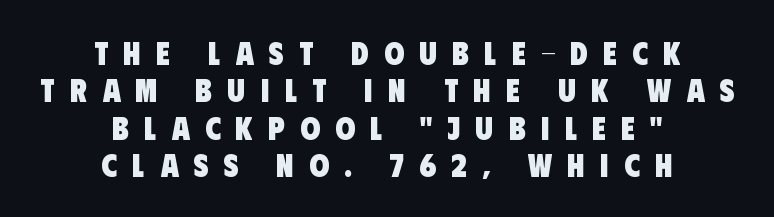
The image shows 32 px heavy, condensed sans-serif type; set centered, line spacing 1.17x, unusually wide letter spacing (+0.48 em), not underlined; low stroke contrast and a large x-height.
